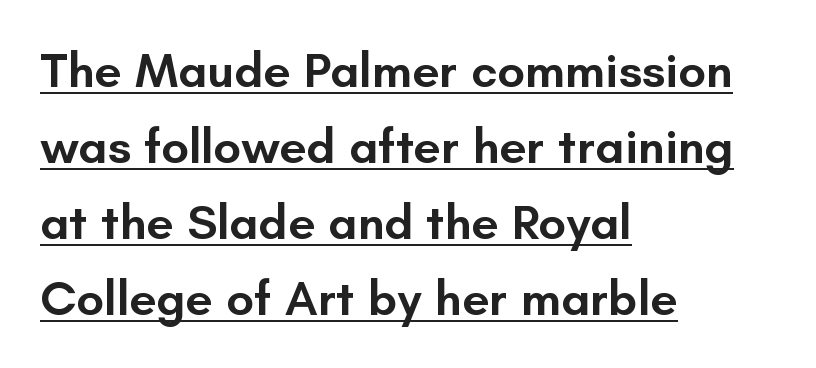
{"serif": "no", "italic": "no", "bold": "semi", "weight": "semibold", "width": "normal", "stroke_contrast": "low", "x_height": "small", "monospaced": "no", "underline": "yes", "align": "left", "line_spacing": "normal", "line_spacing_ratio": 1.55, "letter_spacing": "normal", "letter_spacing_em": 0.0, "glyph_px": 49}
